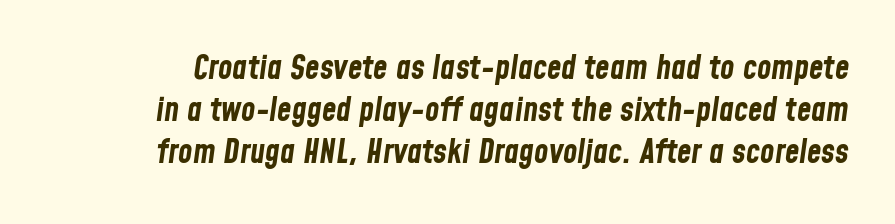
{"italic": "yes", "lean": "right", "slant_degrees": 8, "bold": "yes", "weight": "bold", "width": "condensed", "stroke_contrast": "low", "x_height": "medium", "monospaced": "no", "underline": "no", "line_spacing": "normal", "line_spacing_ratio": 1.28, "letter_spacing": "normal", "letter_spacing_em": 0.0, "glyph_px": 33}
